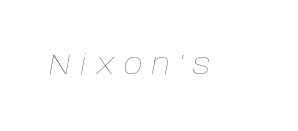
Stems and bowls with no extra thickness — not bold. Beneath every word, the page is bare. Looks like regular typesetting: each glyph gets only the width it needs. Each word looks stretched out because of the extra space between its letters. It's the slanting kind of type.
